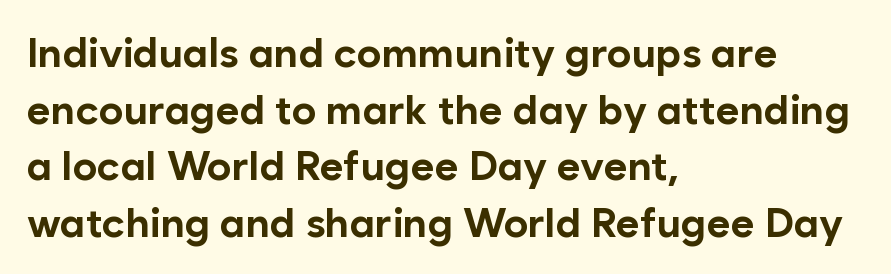
Q: Is the text bold? A: Yes.
Q: Is the text italic (slanted)? A: No, it is upright.
Q: Is the typeface a serif or a sans-serif typeface? A: Sans-serif.
Q: Is the text underlined? A: No.
Q: How is the paragraph aligned? A: Left-aligned.
Q: Is the spacing between letters normal or unusually wide? A: Normal.
Q: Is the spacing between lines tight, normal or loose? A: Normal.
Q: Width (condensed, normal, or wide)? A: Normal.
Q: Stroke contrast? A: Low.
Q: x-height? A: Medium.
Q: Monospaced? A: No.
